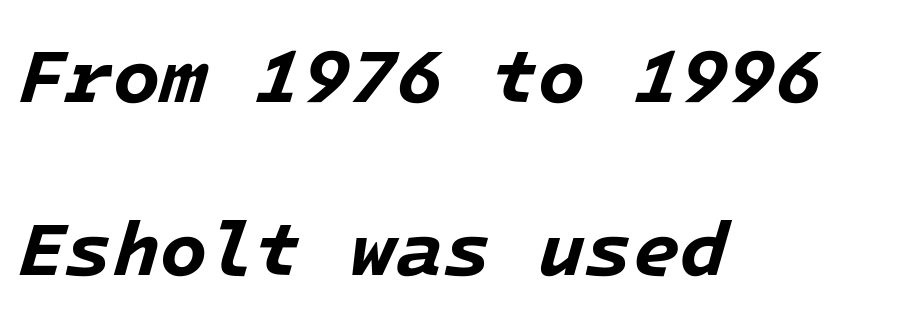
{"italic": "yes", "lean": "right", "slant_degrees": 16, "bold": "yes", "weight": "bold", "width": "normal", "stroke_contrast": "low", "x_height": "medium", "monospaced": "yes", "underline": "no", "align": "left", "line_spacing": "loose", "line_spacing_ratio": 2.25, "letter_spacing": "normal", "letter_spacing_em": 0.0, "glyph_px": 77}
